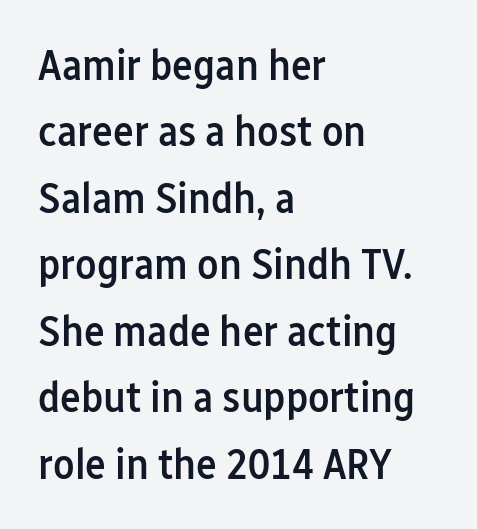
The image shows 44 px semibold, condensed sans-serif type, upright; set left-aligned, normal line spacing (1.51x), normal letter spacing, not underlined; low stroke contrast and a medium x-height.
